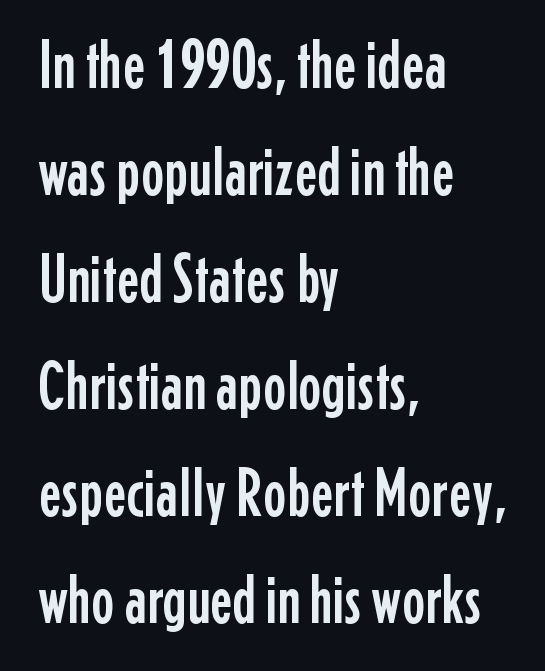
{"serif": "no", "italic": "no", "width": "condensed", "stroke_contrast": "low", "x_height": "medium", "monospaced": "no", "underline": "no", "align": "left", "line_spacing": "normal", "line_spacing_ratio": 1.55, "letter_spacing": "normal", "letter_spacing_em": 0.0, "glyph_px": 69}
